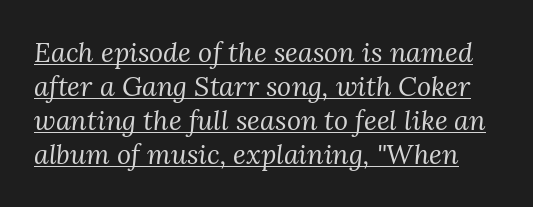
The image shows 27 px text type, italic (leaning right); set normal line spacing (1.26x), normal letter spacing, underlined.
